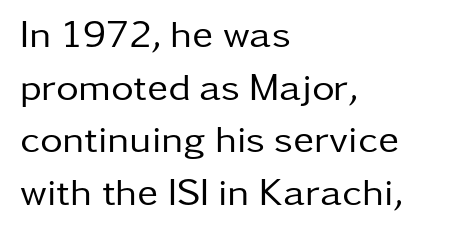
Is this a fixed-width face? No — the glyphs have proportional, varying widths. Regarding serifs, this sample does without them. Quick note: underline off. Ordinary non-slanted type is in use.
